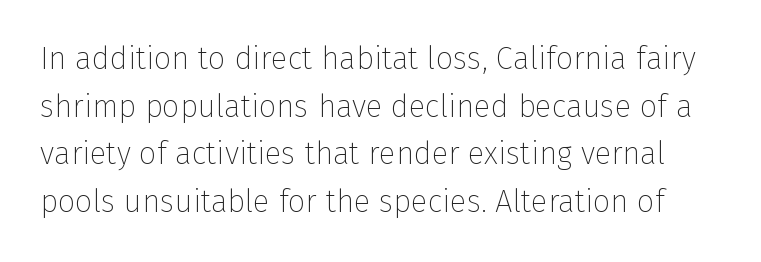
Q: Is the text bold? A: No.
Q: Is the text italic (slanted)? A: No, it is upright.
Q: Is the typeface a serif or a sans-serif typeface? A: Sans-serif.
Q: Is the text underlined? A: No.
Q: Is the spacing between letters normal or unusually wide? A: Normal.
Q: Is the spacing between lines tight, normal or loose? A: Normal.
Q: Width (condensed, normal, or wide)? A: Normal.
Q: Stroke contrast? A: Low.
Q: x-height? A: Medium.
Q: Monospaced? A: No.
